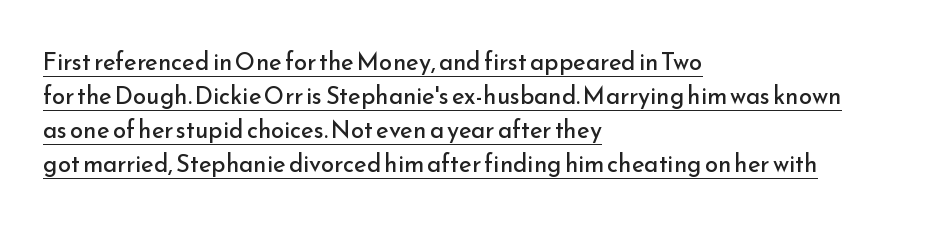
Q: Is the text bold? A: No.
Q: Is the text italic (slanted)? A: No, it is upright.
Q: Is the text underlined? A: Yes.
Q: How is the paragraph aligned? A: Left-aligned.
Q: Is the spacing between letters normal or unusually wide? A: Normal.
Q: Is the spacing between lines tight, normal or loose? A: Normal.
